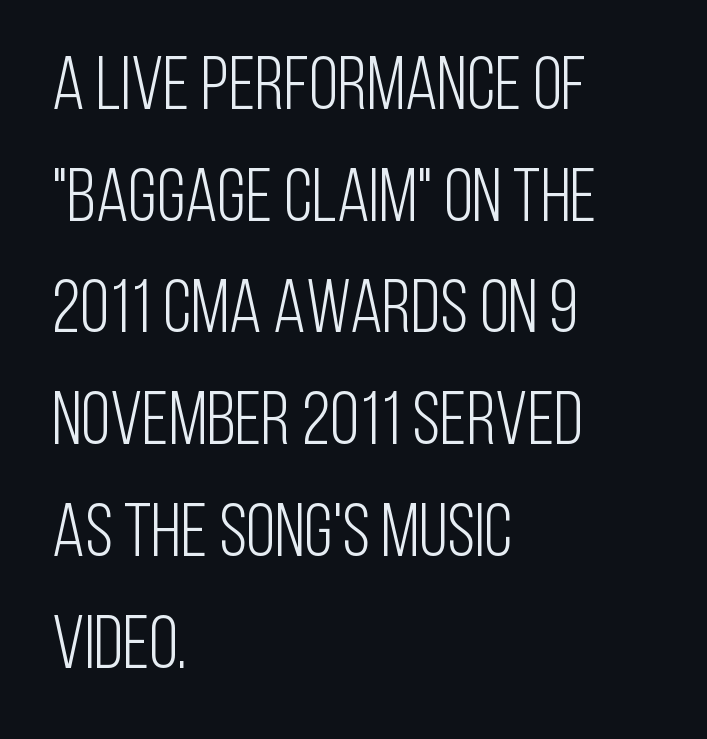
The passage shown stacks its lines at a standard gap. Descenders hang freely into open space. The paragraph has a hard left edge and a soft right edge. The passage shown is typeset with a sans-serif family. Posture: straight, roman, zero tilt. These lines are rendered in a variable-pitch font.
